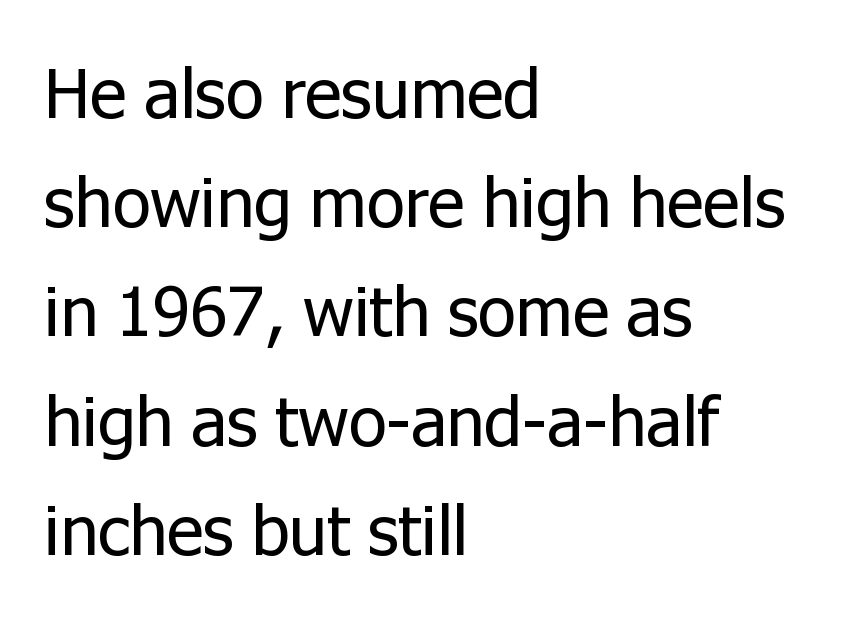
The image shows 70 px regular-weight sans-serif type, upright; set left-aligned, normal line spacing (1.56x), normal letter spacing, not underlined; low stroke contrast and a medium x-height.
